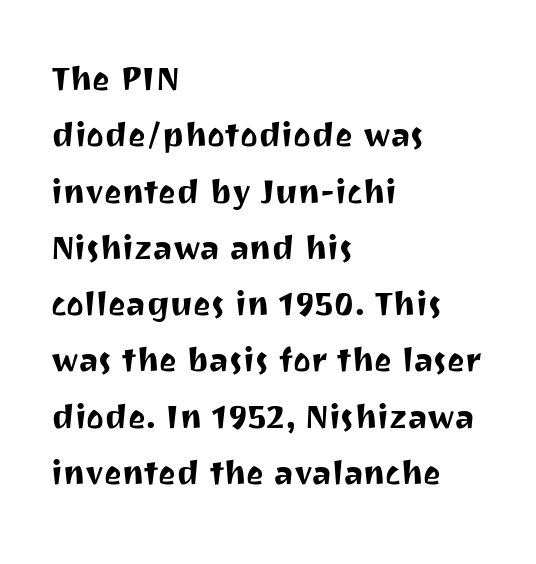
The image shows 42 px sans-serif type, upright; set left-aligned, normal line spacing (1.34x), normal letter spacing, not underlined; medium stroke contrast and a medium x-height.
